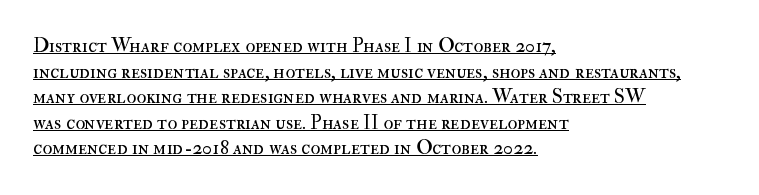
The rows are spaced the way most documents space them. The specimen includes a rule beneath the text block's lines. Heft: none added — not bold. A typesetter would call this zero additional tracking. Line beginnings align vertically; line endings do not.
